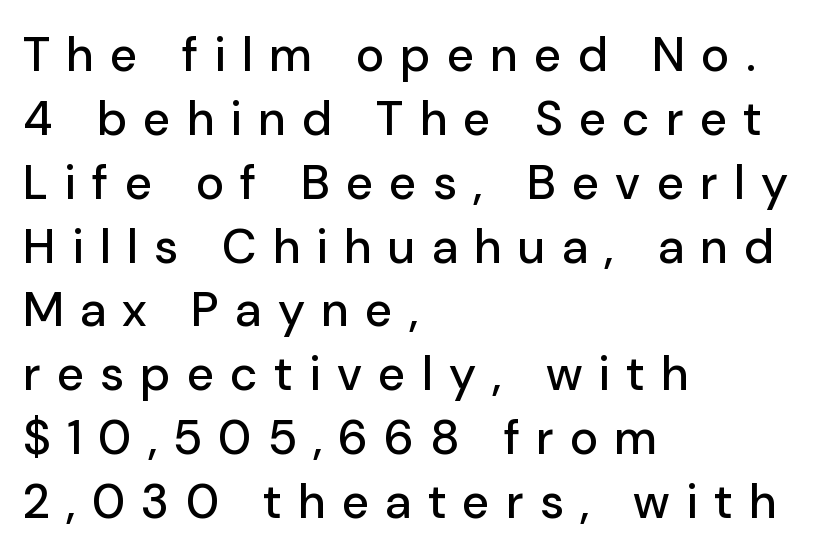
Q: Is the text italic (slanted)? A: No, it is upright.
Q: Is the typeface a serif or a sans-serif typeface? A: Sans-serif.
Q: Is the text underlined? A: No.
Q: How is the paragraph aligned? A: Left-aligned.
Q: Is the spacing between letters normal or unusually wide? A: Unusually wide.
Q: Is the spacing between lines tight, normal or loose? A: Normal.
Q: Width (condensed, normal, or wide)? A: Normal.
Q: Stroke contrast? A: Low.
Q: x-height? A: Medium.
Q: Monospaced? A: No.
